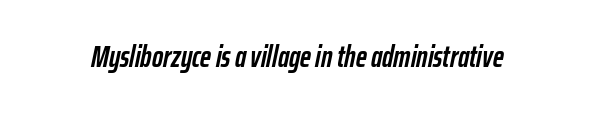
The image shows 30 px semibold, condensed type, italic (leaning right); set normal letter spacing, not underlined; low stroke contrast and a medium x-height.
